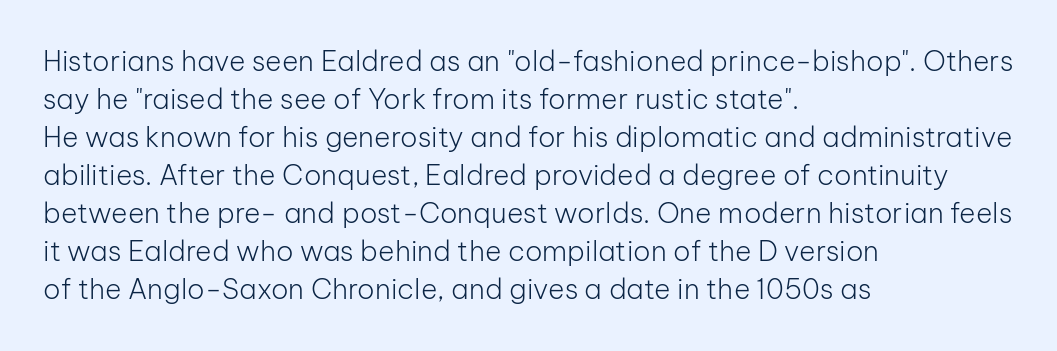
Q: Is the text bold? A: No.
Q: Is the text italic (slanted)? A: No, it is upright.
Q: Is the typeface a serif or a sans-serif typeface? A: Sans-serif.
Q: Is the text underlined? A: No.
Q: How is the paragraph aligned? A: Left-aligned.
Q: Is the spacing between letters normal or unusually wide? A: Normal.
Q: Is the spacing between lines tight, normal or loose? A: Normal.
Q: Width (condensed, normal, or wide)? A: Normal.
Q: Stroke contrast? A: Low.
Q: x-height? A: Medium.
Q: Monospaced? A: No.
